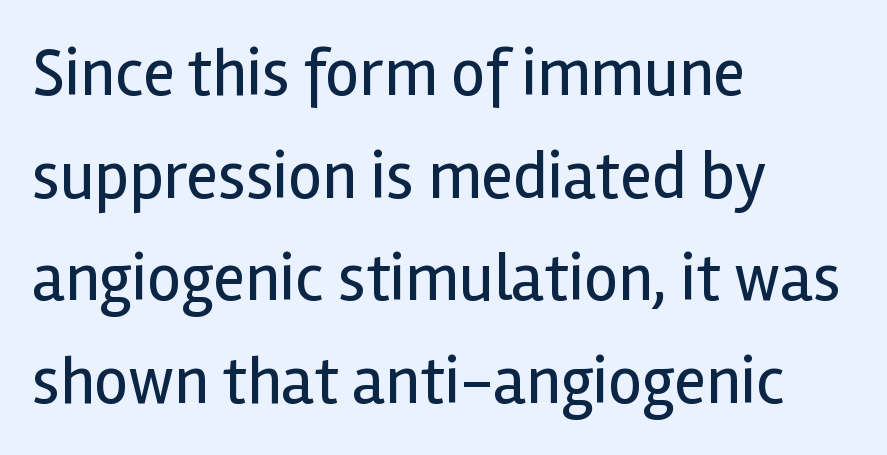
Q: Is the text bold? A: No.
Q: Is the text italic (slanted)? A: No, it is upright.
Q: Is the typeface a serif or a sans-serif typeface? A: Sans-serif.
Q: Is the text underlined? A: No.
Q: How is the paragraph aligned? A: Left-aligned.
Q: Is the spacing between letters normal or unusually wide? A: Normal.
Q: Is the spacing between lines tight, normal or loose? A: Normal.
Q: Width (condensed, normal, or wide)? A: Normal.
Q: x-height? A: Medium.
Q: Monospaced? A: No.
